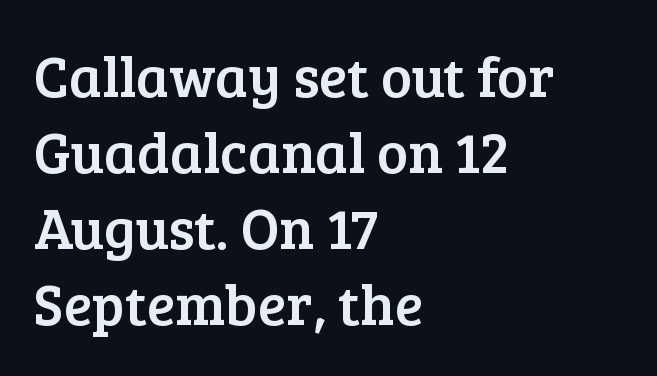
The image shows 58 px serif type, upright; set left-aligned, normal line spacing (1.31x), normal letter spacing, not underlined; low stroke contrast and a medium x-height.
